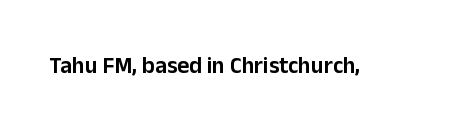
{"italic": "no", "underline": "no", "letter_spacing": "normal", "letter_spacing_em": 0.0, "glyph_px": 23}
